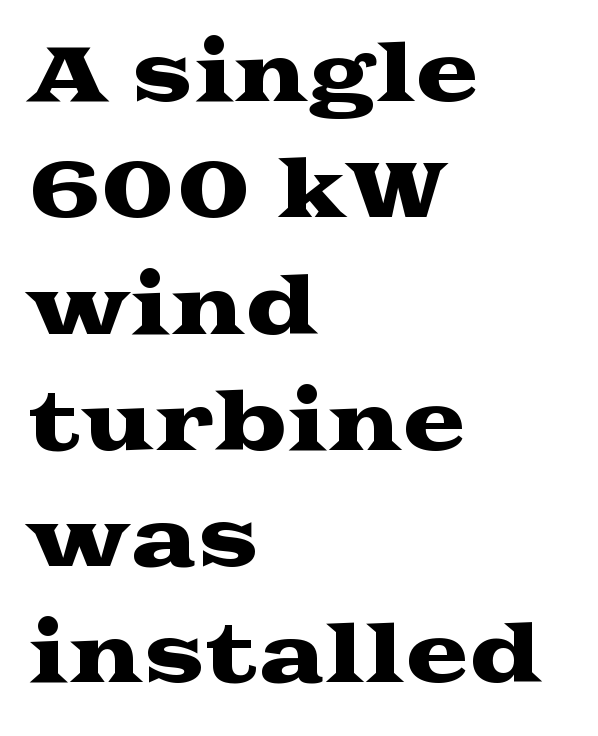
The image shows 77 px wide serif type, upright; set left-aligned, normal line spacing (1.51x), normal letter spacing, not underlined; medium stroke contrast and a medium x-height.
